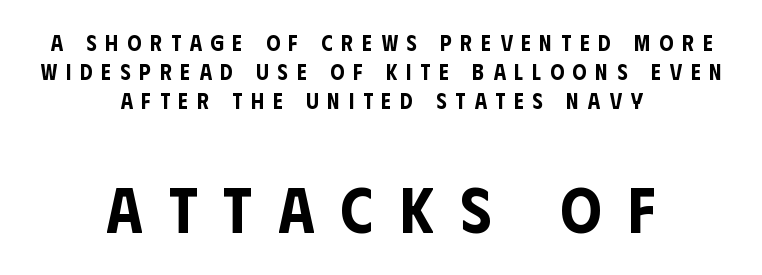
Top chunk: small. Bottom chunk: large. The string is rendered with underlining switched off. Students, observe: this is what conventionally led text looks like. Someone cranked the tracking dial way up on this one. Each letter keeps its own natural width here, so spacing adapts to shape. A student would call this center alignment; a typographer would say set centered.
